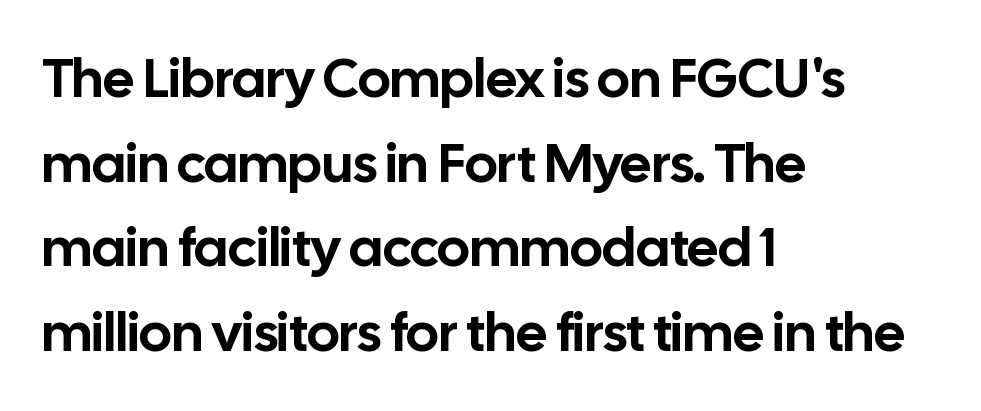
{"serif": "no", "italic": "no", "width": "normal", "stroke_contrast": "low", "x_height": "medium", "monospaced": "no", "underline": "no", "align": "left", "line_spacing": "normal", "line_spacing_ratio": 1.54, "letter_spacing": "normal", "letter_spacing_em": 0.0, "glyph_px": 55}
